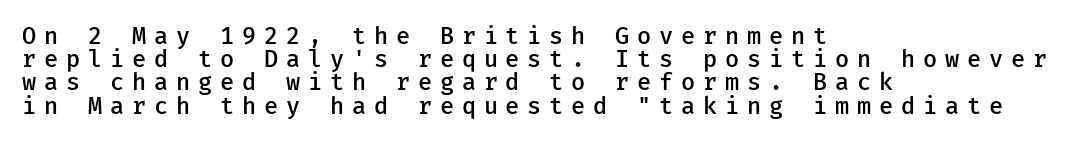
Q: Is the text bold? A: Semi-bold.
Q: Is the text italic (slanted)? A: No, it is upright.
Q: Is the text underlined? A: No.
Q: How is the paragraph aligned? A: Left-aligned.
Q: Is the spacing between letters normal or unusually wide? A: Unusually wide.
Q: Is the spacing between lines tight, normal or loose? A: Tight.
